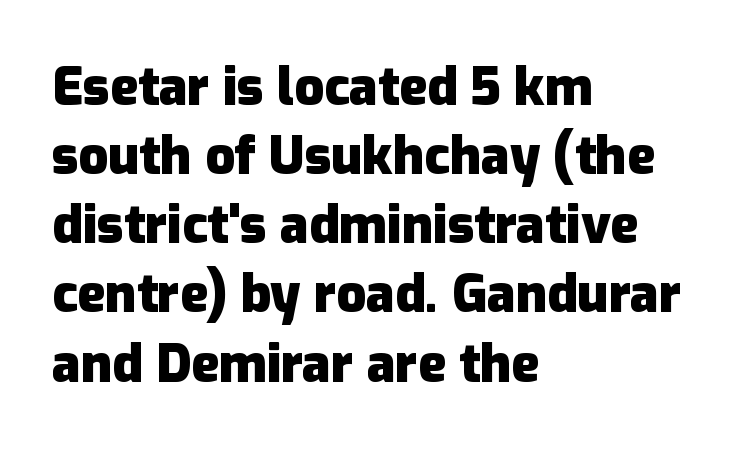
Leftover space on each line is placed entirely after the last word. The designer left line spacing at the default. Every stem runs plumb, perpendicular to the baseline. The letters advance in unequal steps, a hallmark of proportional type. This rendering features lettering with no underline.
